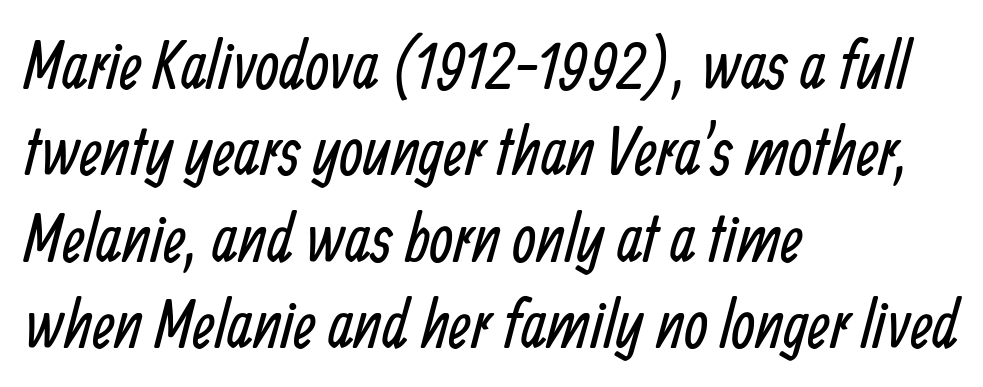
{"serif": "no", "bold": "no", "weight": "regular", "width": "condensed", "stroke_contrast": "low", "x_height": "medium", "monospaced": "no", "underline": "no", "align": "left", "line_spacing": "normal", "line_spacing_ratio": 1.27, "letter_spacing": "normal", "letter_spacing_em": 0.0, "glyph_px": 68}
